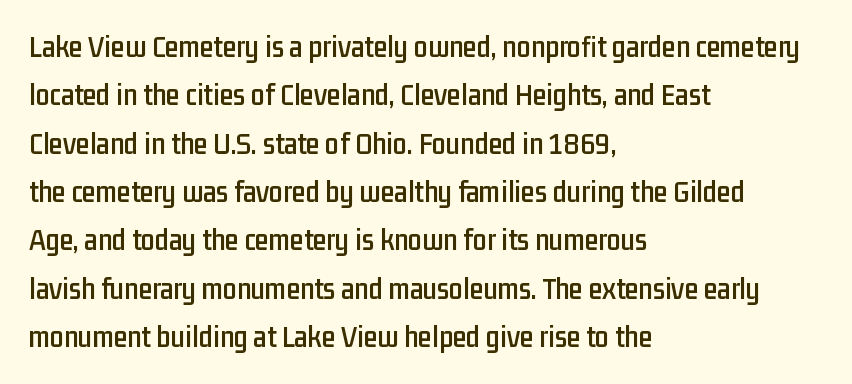
{"serif": "no", "italic": "no", "width": "condensed", "stroke_contrast": "low", "x_height": "medium", "monospaced": "no", "underline": "no", "align": "left", "line_spacing": "normal", "line_spacing_ratio": 1.56, "letter_spacing": "normal", "letter_spacing_em": 0.0, "glyph_px": 31}
